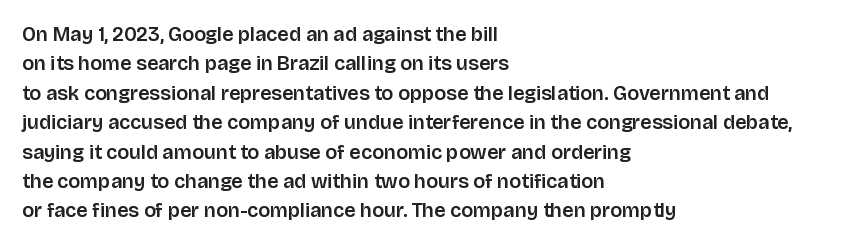
Notice how the passage keeps a crisp vertical edge on the left only. The space directly below the letters is spotless. The designer left line spacing at the default. Honestly, the letter spacing is just normal — you wouldn't notice it. Posture: vertical.
